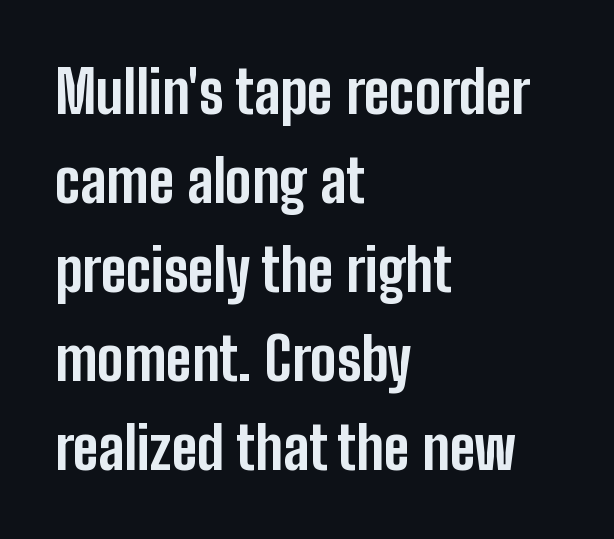
{"serif": "no", "italic": "no", "bold": "yes", "weight": "bold", "width": "condensed", "stroke_contrast": "low", "x_height": "medium", "monospaced": "no", "underline": "no", "align": "left", "line_spacing": "normal", "line_spacing_ratio": 1.51, "letter_spacing": "normal", "letter_spacing_em": 0.0, "glyph_px": 59}
